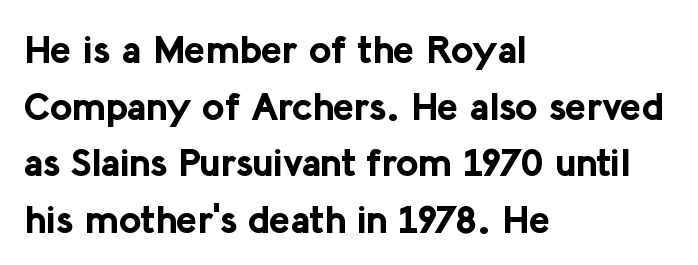
Decoration check: the copy has no underline. Compared with a centered layout, this one pins lines to the left instead. Is there any slant? The stems are plumb. Standard letterfit; no display-style spreading of the glyphs. The lines sit at an ordinary, default distance from one another.
